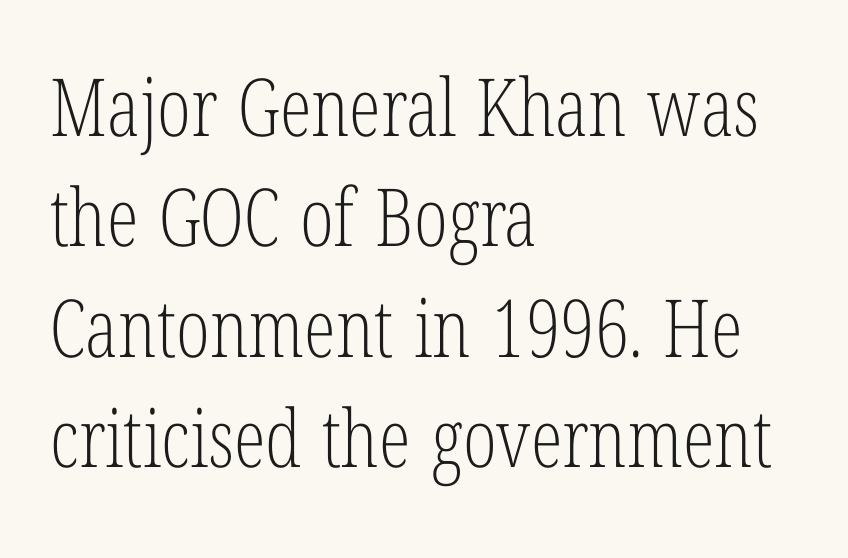
Q: Is the text bold? A: No.
Q: Is the text italic (slanted)? A: No, it is upright.
Q: Is the typeface a serif or a sans-serif typeface? A: Serif.
Q: Is the text underlined? A: No.
Q: How is the paragraph aligned? A: Left-aligned.
Q: Is the spacing between letters normal or unusually wide? A: Normal.
Q: Is the spacing between lines tight, normal or loose? A: Normal.
Q: Width (condensed, normal, or wide)? A: Condensed.
Q: Stroke contrast? A: Low.
Q: x-height? A: Medium.
Q: Monospaced? A: No.
